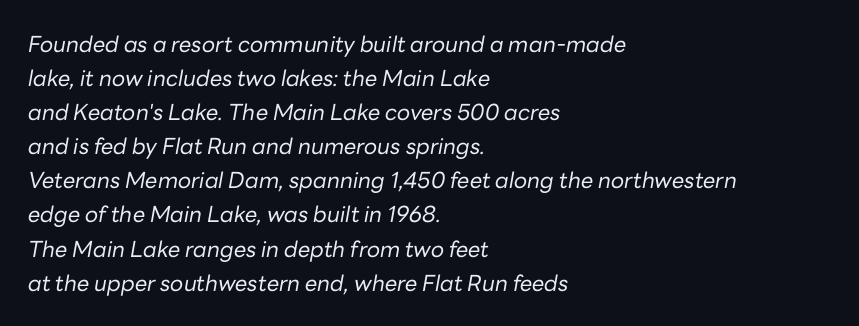
These lines sit exactly where default settings would place them. The letters are slanted; this is an italic face. Glance below the letters and you will spot only blank space. The paragraph shown leans on its left margin. The tracking reads as untouched default to a designer's eye. Compared with a typical body face, this is equally light or lighter still.
